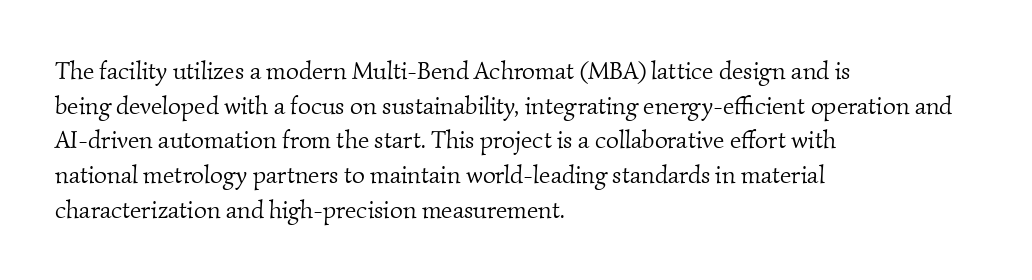
The image shows 25 px text type; set left-aligned, normal line spacing (1.39x), normal letter spacing, not underlined.
